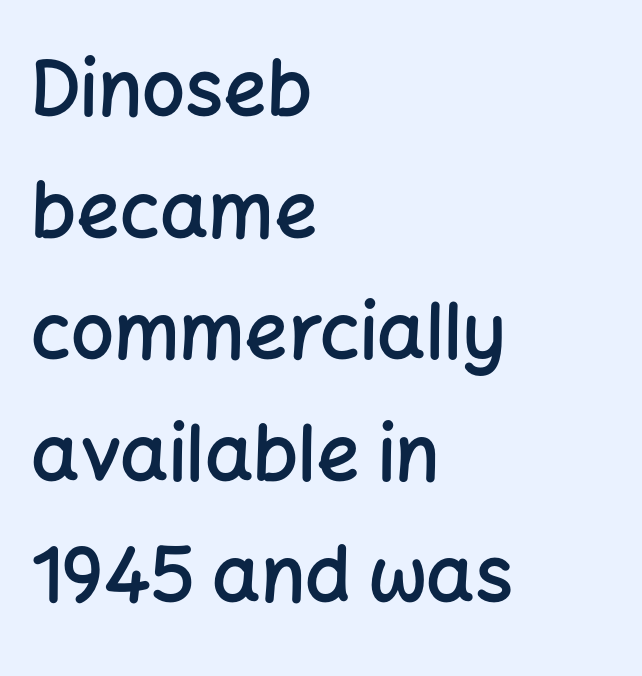
Q: Is the text bold? A: Semi-bold.
Q: Is the text italic (slanted)? A: No, it is upright.
Q: Is the typeface a serif or a sans-serif typeface? A: Sans-serif.
Q: Is the text underlined? A: No.
Q: How is the paragraph aligned? A: Left-aligned.
Q: Is the spacing between letters normal or unusually wide? A: Normal.
Q: Is the spacing between lines tight, normal or loose? A: Normal.
Q: Width (condensed, normal, or wide)? A: Normal.
Q: Stroke contrast? A: Low.
Q: x-height? A: Medium.
Q: Monospaced? A: No.
